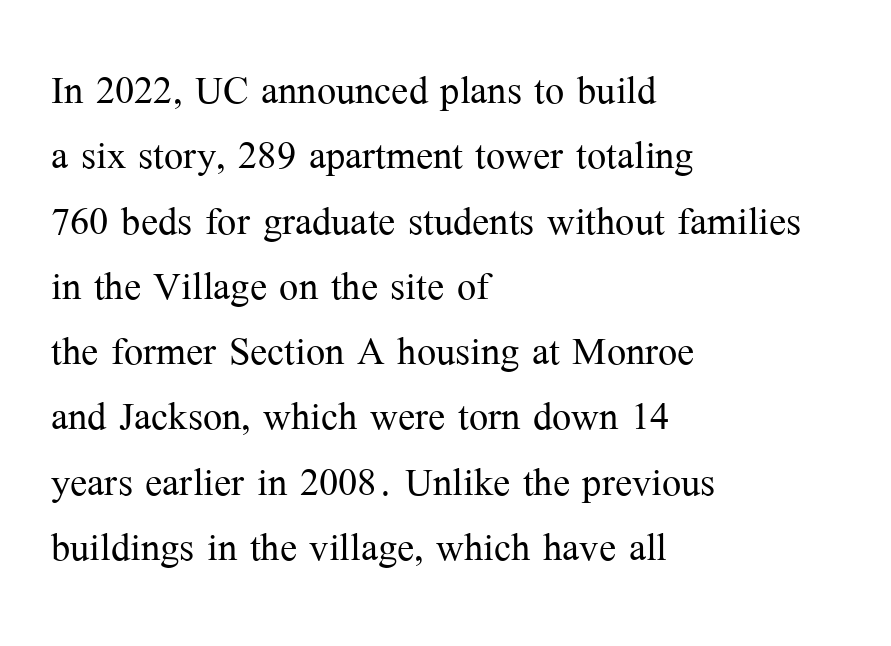
{"serif": "yes", "italic": "no", "bold": "no", "weight": "light", "width": "normal", "stroke_contrast": "medium", "x_height": "medium", "monospaced": "no", "underline": "no", "align": "left", "line_spacing": "normal", "line_spacing_ratio": 1.28, "letter_spacing": "normal", "letter_spacing_em": 0.0, "glyph_px": 51}
